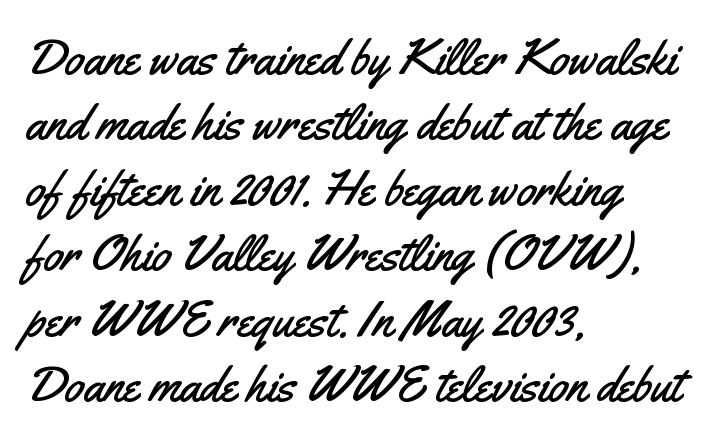
Q: Is the text italic (slanted)? A: Yes.
Q: Is the typeface a serif or a sans-serif typeface? A: Sans-serif.
Q: Is the text underlined? A: No.
Q: How is the paragraph aligned? A: Left-aligned.
Q: Is the spacing between letters normal or unusually wide? A: Normal.
Q: Is the spacing between lines tight, normal or loose? A: Normal.
Q: Width (condensed, normal, or wide)? A: Condensed.
Q: Stroke contrast? A: Medium.
Q: x-height? A: Small.
Q: Monospaced? A: No.
